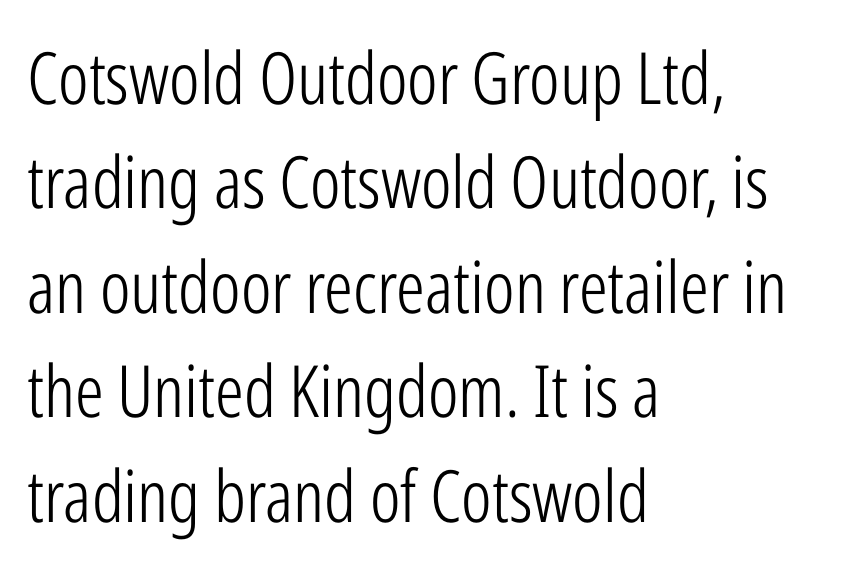
{"serif": "no", "italic": "no", "bold": "no", "weight": "light", "width": "condensed", "stroke_contrast": "low", "x_height": "medium", "monospaced": "no", "underline": "no", "align": "left", "line_spacing": "normal", "line_spacing_ratio": 1.45, "letter_spacing": "normal", "letter_spacing_em": 0.0, "glyph_px": 72}
